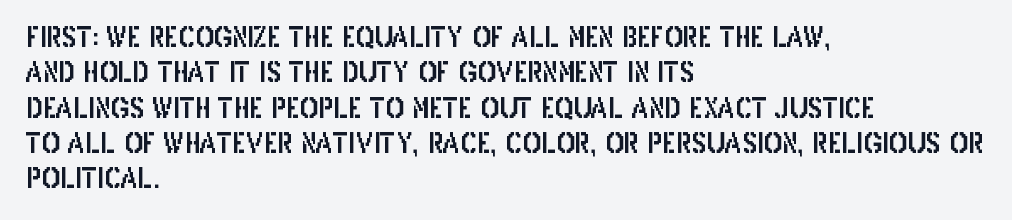
Interline gaps are of average width in this sample. The axis of the letterforms is exactly vertical. Casual observation: everything's shoved over to the left. These lines keep a tight, regular rhythm from letter to letter. Unmarked baselines from the first word to the last.
